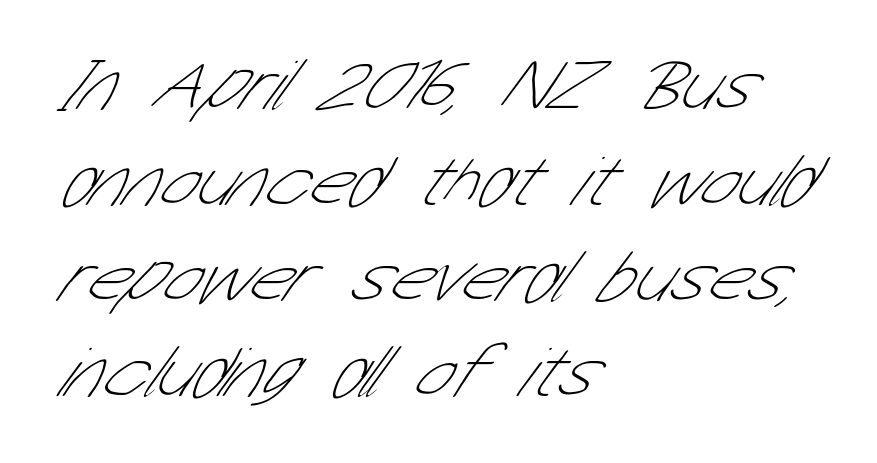
{"serif": "no", "bold": "no", "weight": "thin", "width": "condensed", "stroke_contrast": "low", "x_height": "medium", "monospaced": "no", "underline": "no", "align": "left", "line_spacing": "normal", "line_spacing_ratio": 1.33, "letter_spacing": "normal", "letter_spacing_em": 0.0, "glyph_px": 72}
